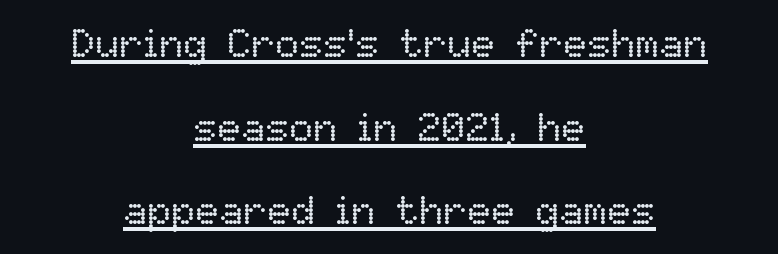
{"italic": "no", "bold": "no", "weight": "regular", "width": "normal", "stroke_contrast": "low", "x_height": "medium", "monospaced": "no", "underline": "yes", "align": "center", "line_spacing": "loose", "line_spacing_ratio": 2.09, "letter_spacing": "normal", "letter_spacing_em": 0.0, "glyph_px": 40}
